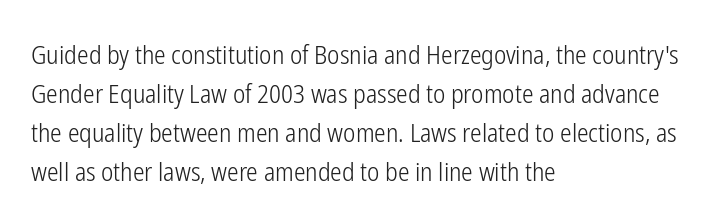
{"italic": "no", "bold": "no", "underline": "no", "align": "left", "line_spacing": "normal", "line_spacing_ratio": 1.5, "letter_spacing": "normal", "letter_spacing_em": 0.0, "glyph_px": 26}
